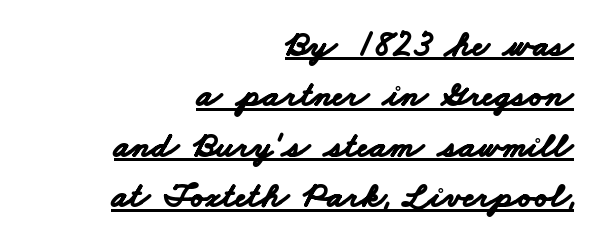
Q: Is the text bold? A: Yes.
Q: Is the typeface a serif or a sans-serif typeface? A: Sans-serif.
Q: Is the text underlined? A: Yes.
Q: How is the paragraph aligned? A: Right-aligned.
Q: Is the spacing between letters normal or unusually wide? A: Normal.
Q: Is the spacing between lines tight, normal or loose? A: Normal.
Q: Width (condensed, normal, or wide)? A: Wide.
Q: Stroke contrast? A: Low.
Q: x-height? A: Small.
Q: Monospaced? A: No.
